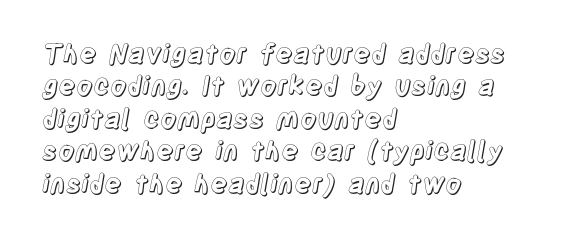
{"underline": "no", "align": "left", "line_spacing": "normal", "line_spacing_ratio": 1.25, "letter_spacing": "normal", "letter_spacing_em": 0.0, "glyph_px": 26}
